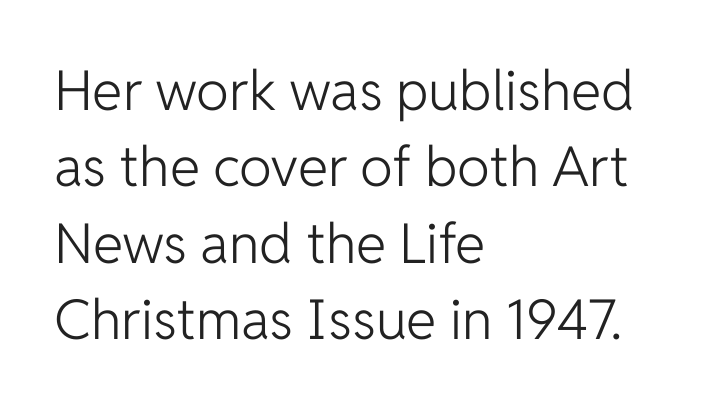
{"serif": "no", "italic": "no", "bold": "no", "weight": "light", "width": "normal", "stroke_contrast": "low", "x_height": "medium", "monospaced": "no", "underline": "no", "align": "left", "line_spacing": "normal", "line_spacing_ratio": 1.39, "letter_spacing": "normal", "letter_spacing_em": 0.0, "glyph_px": 55}
